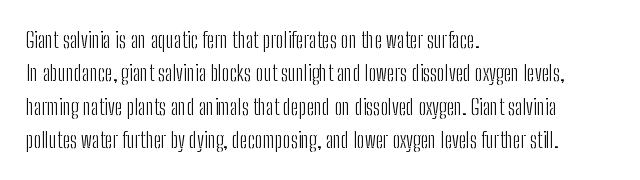
The image shows 22 px text type, upright; set left-aligned, normal line spacing (1.52x), normal letter spacing, not underlined.
